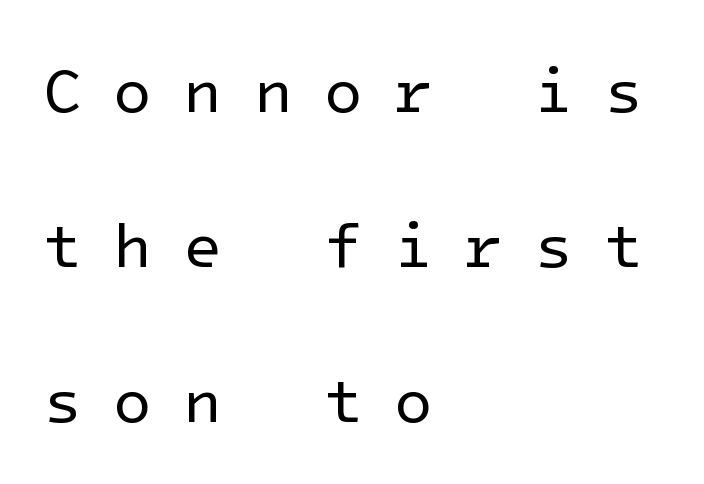
The glyphs are unaccompanied by any horizontal stroke below them. A classic flush-left, rag-right setting is used for this passage. The block of text is sparse from top to bottom, with ample space between rows. How are the letters spaced? Widely, with obvious added tracking. No chunkiness to these letters — they're not bold.
